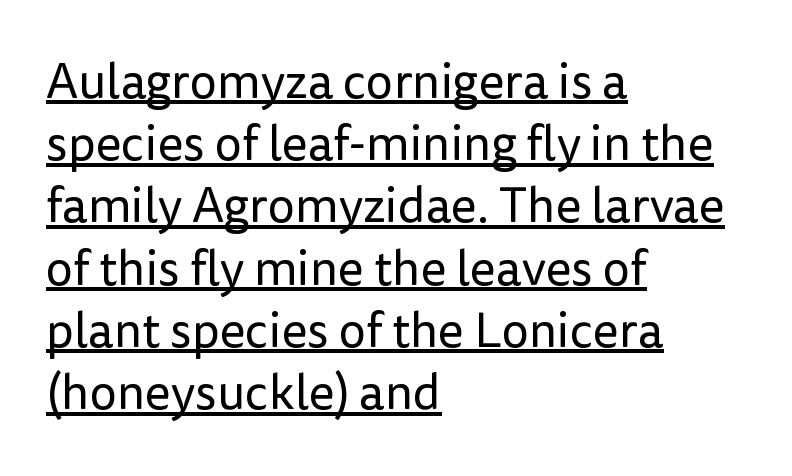
Q: Is the text bold? A: No.
Q: Is the text italic (slanted)? A: No, it is upright.
Q: Is the typeface a serif or a sans-serif typeface? A: Sans-serif.
Q: Is the text underlined? A: Yes.
Q: How is the paragraph aligned? A: Left-aligned.
Q: Is the spacing between letters normal or unusually wide? A: Normal.
Q: Is the spacing between lines tight, normal or loose? A: Normal.
Q: Width (condensed, normal, or wide)? A: Normal.
Q: Stroke contrast? A: Low.
Q: x-height? A: Medium.
Q: Monospaced? A: No.
